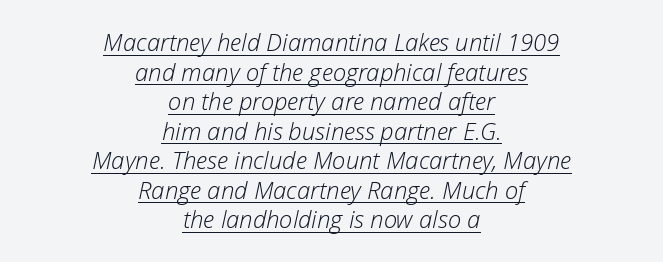
The image shows 24 px text type, italic (leaning right); set centered, line spacing 1.23x, normal letter spacing, underlined.
